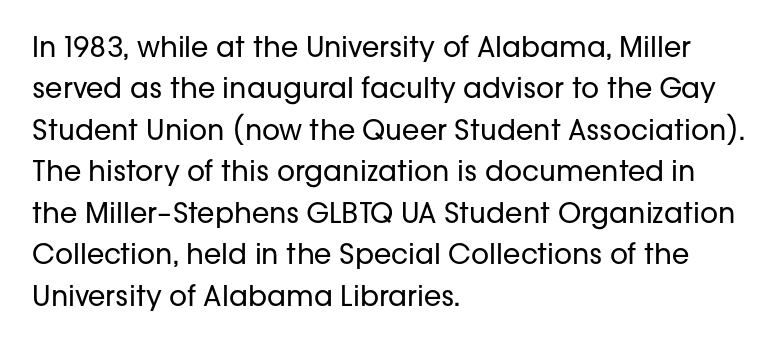
The image shows 28 px regular-weight sans-serif type, upright; set left-aligned, normal line spacing (1.48x), normal letter spacing, not underlined; low stroke contrast and a medium x-height.
